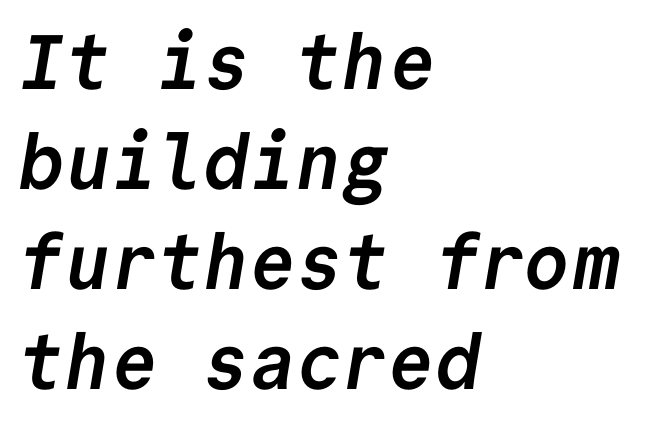
Q: Is the text bold? A: Yes.
Q: Is the typeface a serif or a sans-serif typeface? A: Sans-serif.
Q: Is the text underlined? A: No.
Q: How is the paragraph aligned? A: Left-aligned.
Q: Is the spacing between letters normal or unusually wide? A: Normal.
Q: Is the spacing between lines tight, normal or loose? A: Normal.
Q: Width (condensed, normal, or wide)? A: Normal.
Q: Stroke contrast? A: Low.
Q: x-height? A: Medium.
Q: Monospaced? A: Yes.
